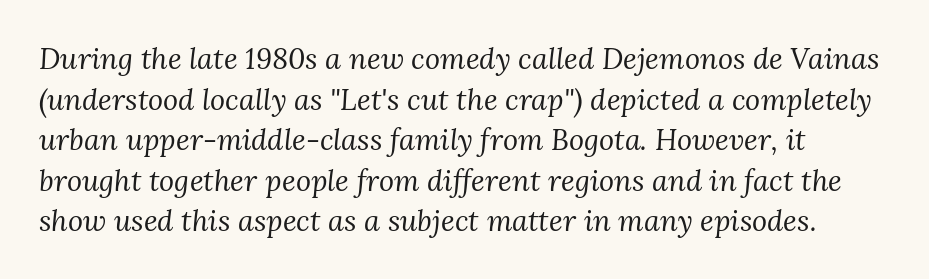
These lines are rendered in a variable-pitch font. Nobody drew a line under any word here. Yep, that's italic — everything's leaning. In terms of letterform style, serifs are clearly present. The horizontal fit of the characters is conventional and even.
